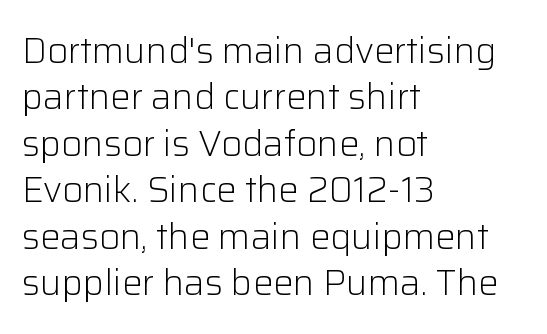
{"serif": "no", "italic": "no", "bold": "no", "weight": "light", "width": "normal", "stroke_contrast": "low", "x_height": "medium", "monospaced": "no", "underline": "no", "align": "left", "line_spacing": "normal", "line_spacing_ratio": 1.29, "letter_spacing": "normal", "letter_spacing_em": 0.0, "glyph_px": 36}
